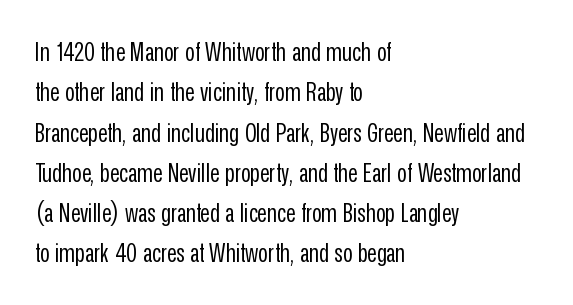
Q: Is the text bold? A: No.
Q: Is the text italic (slanted)? A: No, it is upright.
Q: Is the text underlined? A: No.
Q: How is the paragraph aligned? A: Left-aligned.
Q: Is the spacing between letters normal or unusually wide? A: Normal.
Q: Is the spacing between lines tight, normal or loose? A: Normal.
